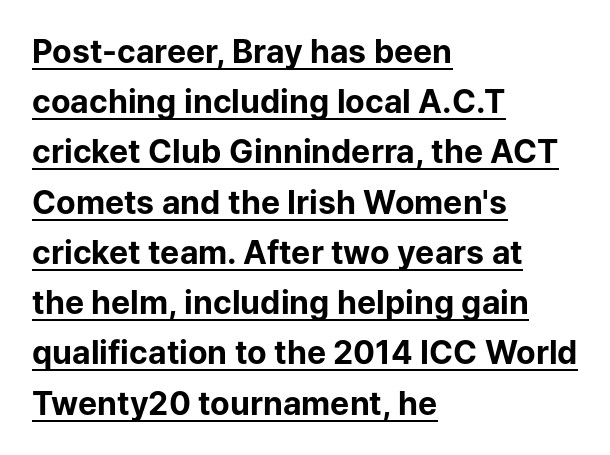
{"serif": "no", "italic": "no", "bold": "yes", "weight": "bold", "width": "normal", "stroke_contrast": "low", "x_height": "medium", "monospaced": "no", "underline": "yes", "align": "left", "line_spacing": "normal", "line_spacing_ratio": 1.57, "letter_spacing": "normal", "letter_spacing_em": 0.0, "glyph_px": 32}
